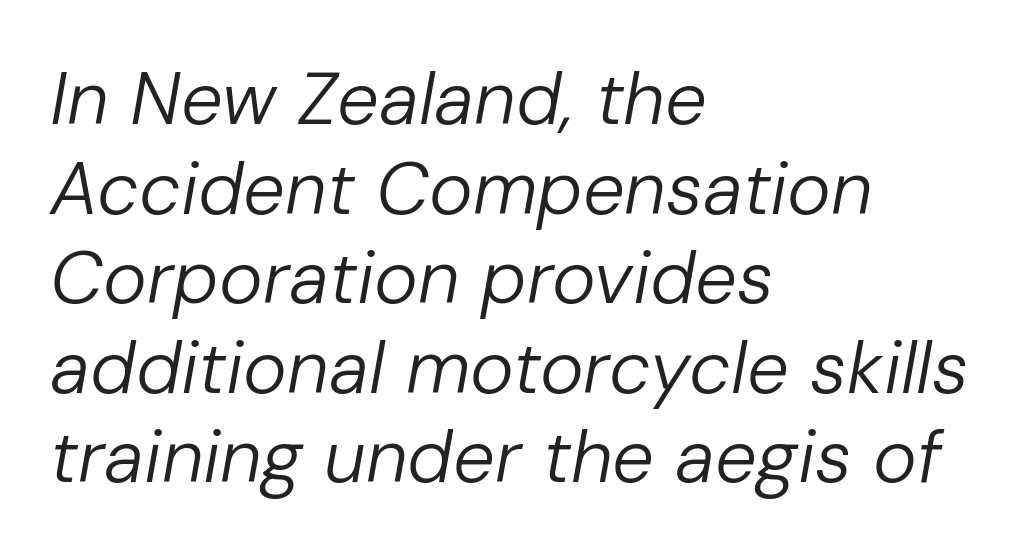
Each line starts at the same left margin while the right side varies. A typesetter would mark this as italic. No extra tracking has been applied to these lines. The weight would be labelled regular, book, light, or lighter still. No word sits above an underline.
